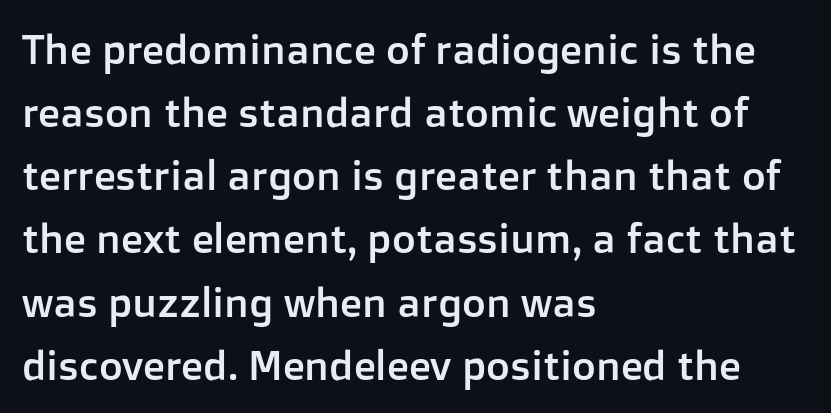
The horizontal fit of the characters is conventional and even. Looks like regular typesetting: each glyph gets only the width it needs. Regarding serifs, this sample does without them. The letters stand upright; this is a roman face. Decoration check: the copy has no underline.
